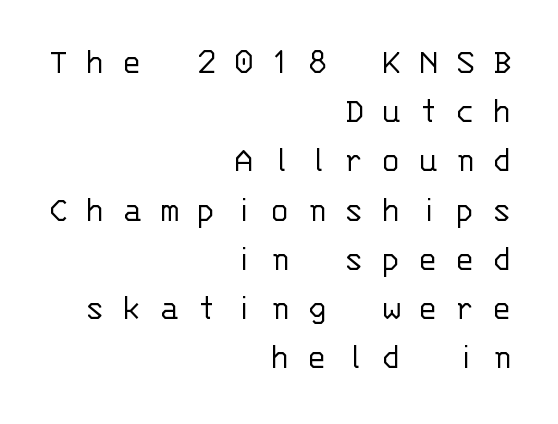
{"serif": "no", "italic": "no", "bold": "no", "weight": "light", "width": "normal", "stroke_contrast": "low", "x_height": "large", "monospaced": "yes", "underline": "no", "align": "right", "line_spacing": "normal", "line_spacing_ratio": 1.33, "letter_spacing": "wide", "letter_spacing_em": 0.46, "glyph_px": 37}
